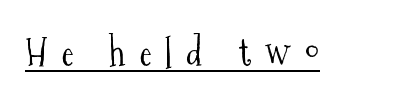
Q: Is the text bold? A: No.
Q: Is the text italic (slanted)? A: No, it is upright.
Q: Is the typeface a serif or a sans-serif typeface? A: Serif.
Q: Is the text underlined? A: Yes.
Q: Is the spacing between letters normal or unusually wide? A: Unusually wide.
Q: Width (condensed, normal, or wide)? A: Condensed.
Q: Stroke contrast? A: Medium.
Q: x-height? A: Medium.
Q: Monospaced? A: No.
